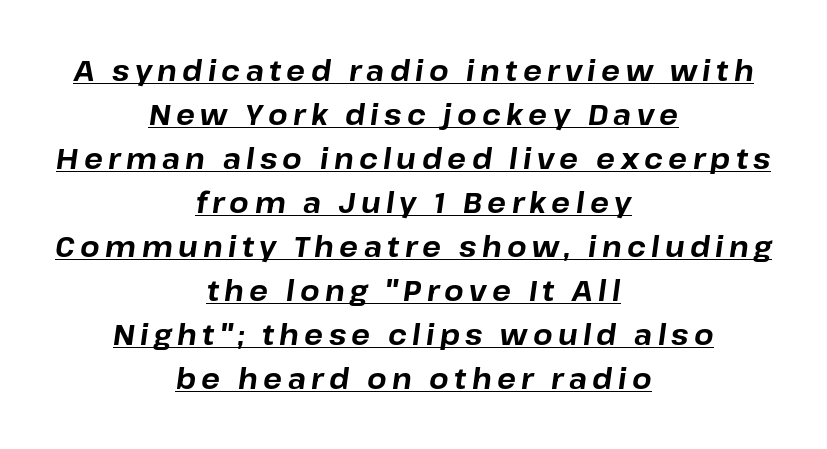
The image shows 28 px bold type, italic (leaning right); set centered, normal line spacing (1.57x), underlined; low stroke contrast and a medium x-height.
